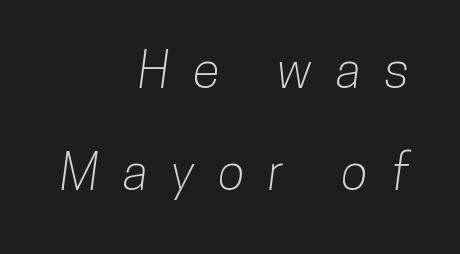
The image shows 50 px condensed sans-serif type; set right-aligned, loose line spacing (2.05x), unusually wide letter spacing (+0.47 em), not underlined; low stroke contrast and a medium x-height.
